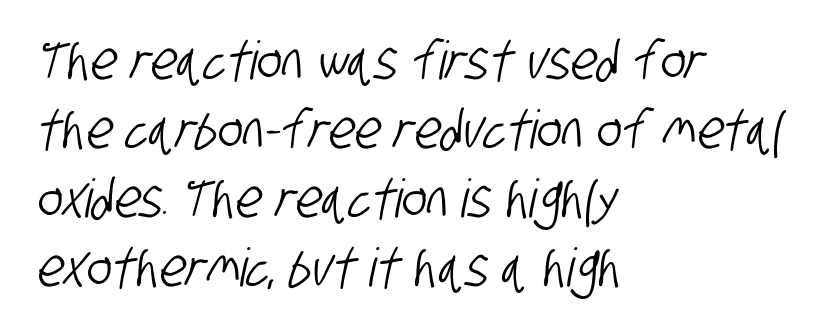
Q: Is the typeface a serif or a sans-serif typeface? A: Sans-serif.
Q: Is the text underlined? A: No.
Q: How is the paragraph aligned? A: Left-aligned.
Q: Is the spacing between letters normal or unusually wide? A: Normal.
Q: Is the spacing between lines tight, normal or loose? A: Normal.
Q: Width (condensed, normal, or wide)? A: Condensed.
Q: Stroke contrast? A: Low.
Q: x-height? A: Large.
Q: Monospaced? A: No.
